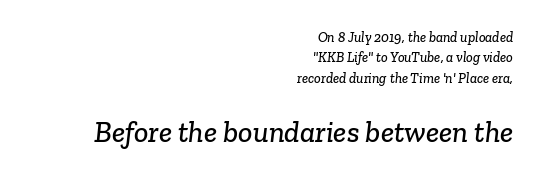
The image shows 30 px serif type; set right-aligned, normal line spacing (1.45x), normal letter spacing, not underlined; the second (bottom) block is 2.14x larger; low stroke contrast and a medium x-height.
